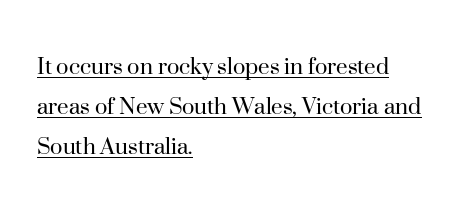
The image shows 26 px text type, upright; set left-aligned, normal line spacing (1.53x), normal letter spacing, underlined.
